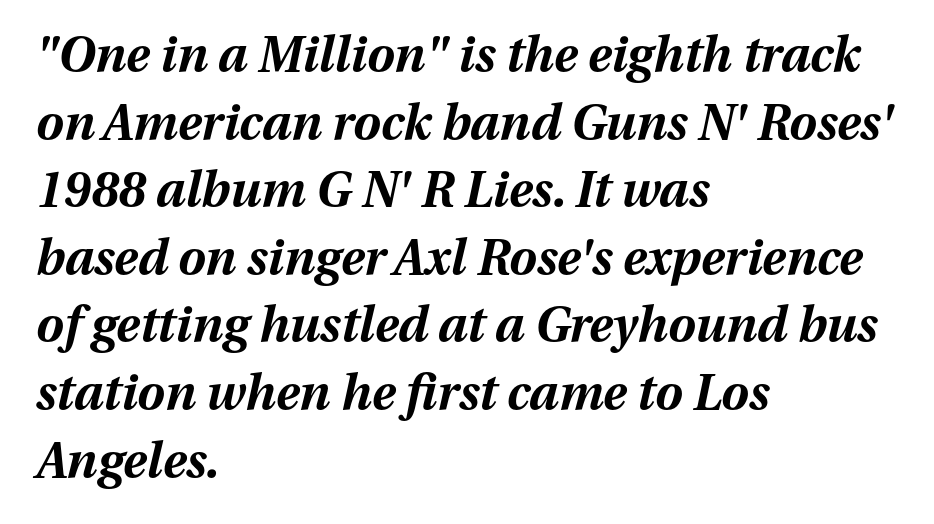
The image shows 49 px bold type, italic (leaning right); set left-aligned, normal line spacing (1.38x), normal letter spacing, not underlined; medium stroke contrast and a medium x-height.
